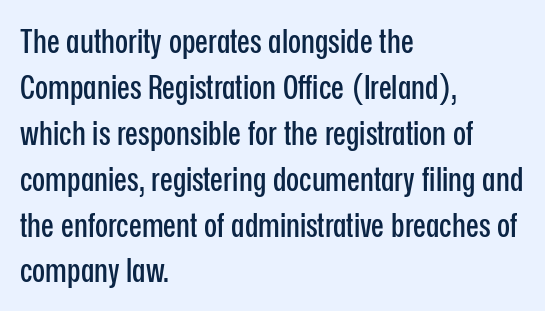
The image shows 34 px condensed sans-serif type, upright; set left-aligned, normal line spacing (1.35x), normal letter spacing, not underlined; low stroke contrast and a medium x-height.
